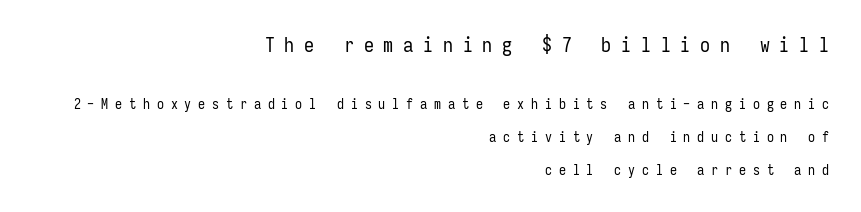
{"italic": "no", "bold": "no", "underline": "no", "align": "right", "line_spacing": "loose", "line_spacing_ratio": 2.36, "letter_spacing": "wide", "letter_spacing_em": 0.49, "larger_block": "first", "size_ratio": 1.43, "glyph_px": 20}
